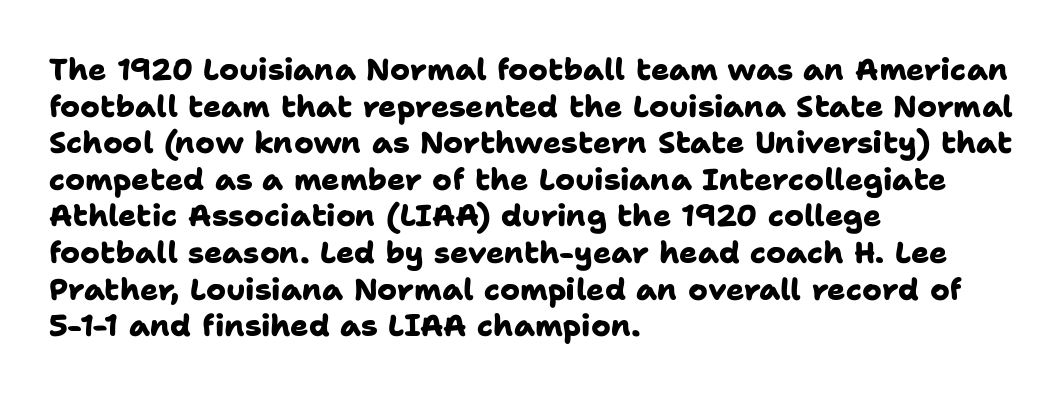
How heavy is the stroke? Heavy — this is a bold. The foot of each line stays bare and open. To sum up the face: it is a sans, with no serifs. In CSS terms this would be text-align: left.
